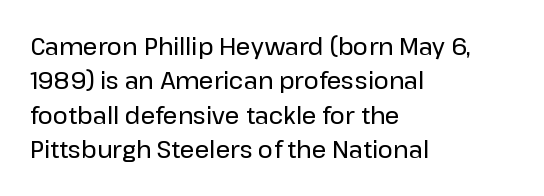
The image shows 23 px text type, upright; set left-aligned, normal line spacing (1.5x), normal letter spacing, not underlined.
